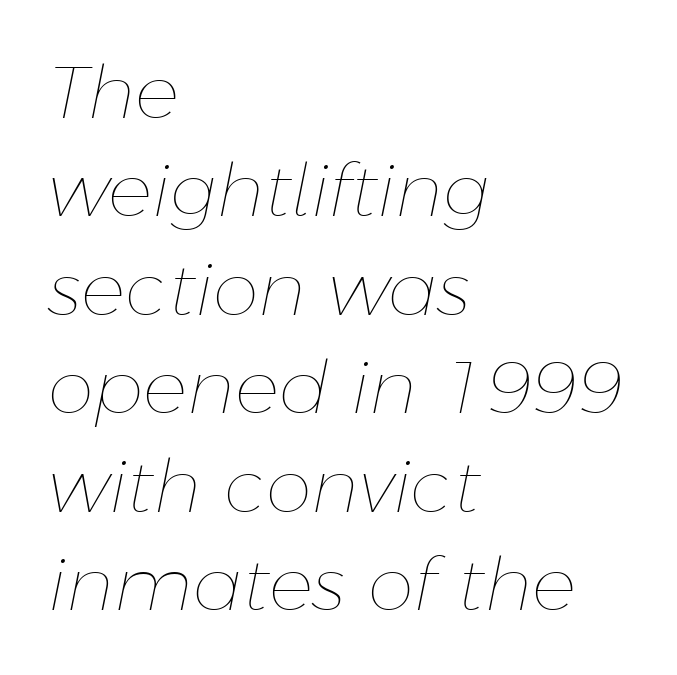
A typesetter would call this zero additional tracking. The passage is arranged the way most books set body copy — flush left. The face used here has a pronounced slope to its letters. Decoration check: the copy has no underline.
